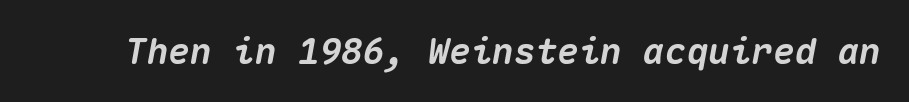
The image shows 36 px heavy type, italic (leaning right), monospaced; set normal letter spacing, not underlined; medium stroke contrast and a medium x-height.
